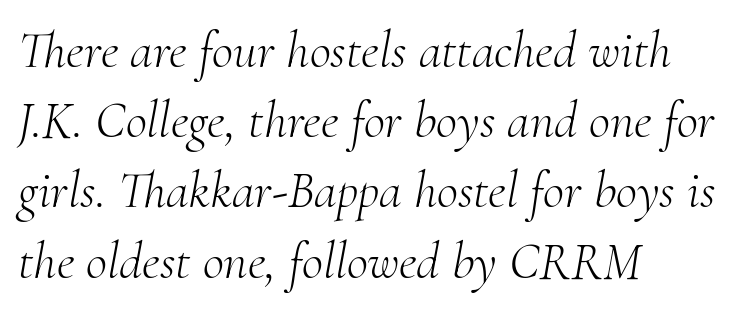
{"serif": "yes", "italic": "yes", "lean": "right", "slant_degrees": 10, "bold": "no", "weight": "light", "width": "normal", "stroke_contrast": "medium", "x_height": "small", "monospaced": "no", "underline": "no", "align": "left", "line_spacing": "normal", "line_spacing_ratio": 1.35, "letter_spacing": "normal", "letter_spacing_em": 0.0, "glyph_px": 52}
